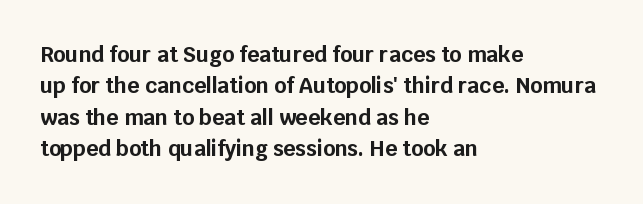
{"italic": "no", "bold": "yes", "underline": "no", "align": "left", "line_spacing": "normal", "line_spacing_ratio": 1.5, "letter_spacing": "normal", "letter_spacing_em": 0.0, "glyph_px": 21}
